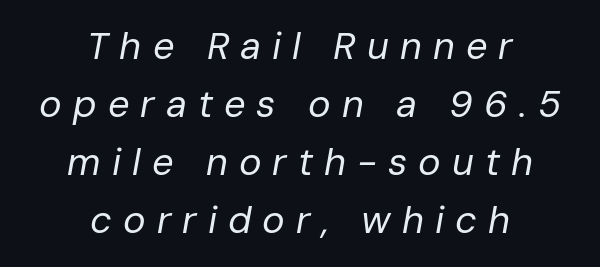
Q: Is the text bold? A: No.
Q: Is the text italic (slanted)? A: Yes, it leans right by about 10 degrees.
Q: Is the text underlined? A: No.
Q: How is the paragraph aligned? A: Centered.
Q: Is the spacing between letters normal or unusually wide? A: Unusually wide.
Q: Is the spacing between lines tight, normal or loose? A: Normal.
Q: Width (condensed, normal, or wide)? A: Normal.
Q: Stroke contrast? A: Low.
Q: x-height? A: Medium.
Q: Monospaced? A: No.
